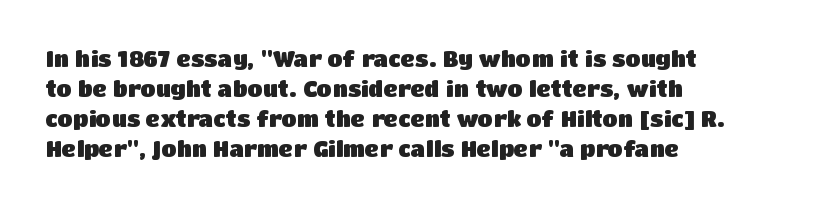
Italic: no, the glyphs are upright roman. Standard letterfit; no display-style spreading of the glyphs. Glance below the letters and you will spot only blank space. Its strokes are broad and dark, the hallmark of bold type.
